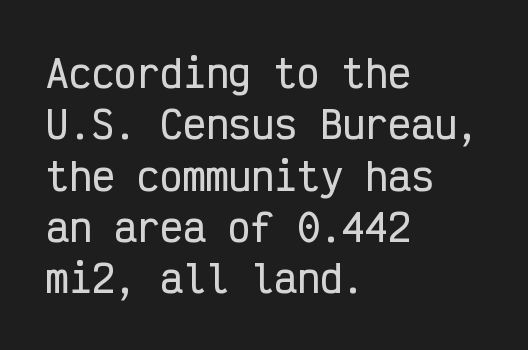
Q: Is the text italic (slanted)? A: No, it is upright.
Q: Is the typeface a serif or a sans-serif typeface? A: Sans-serif.
Q: Is the text underlined? A: No.
Q: How is the paragraph aligned? A: Left-aligned.
Q: Is the spacing between letters normal or unusually wide? A: Normal.
Q: Is the spacing between lines tight, normal or loose? A: Normal.
Q: Width (condensed, normal, or wide)? A: Condensed.
Q: Stroke contrast? A: Low.
Q: x-height? A: Medium.
Q: Monospaced? A: Yes.
